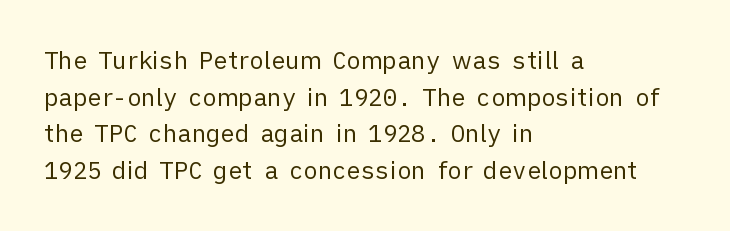
{"italic": "no", "bold": "no", "underline": "no", "align": "left", "line_spacing": "normal", "line_spacing_ratio": 1.53, "letter_spacing": "normal", "letter_spacing_em": 0.0, "glyph_px": 24}
